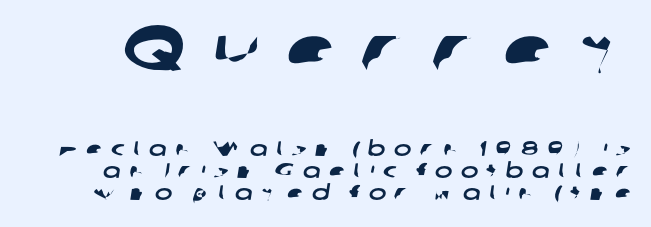
The image shows 64 px wide sans-serif type; set tight line spacing (1.05x), unusually wide letter spacing (+0.4 em), not underlined; the first (top) block is 3.05x larger; low stroke contrast and a medium x-height.
